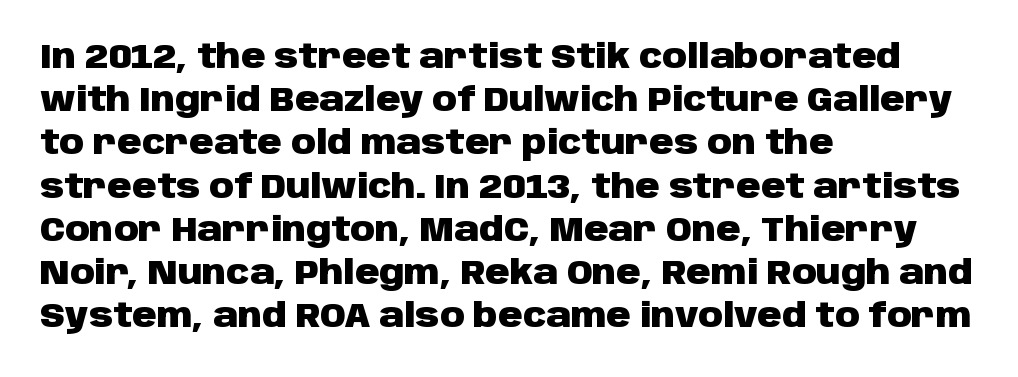
The image shows 34 px heavy sans-serif type, upright; set left-aligned, normal line spacing (1.27x), normal letter spacing, not underlined; low stroke contrast and a large x-height.
